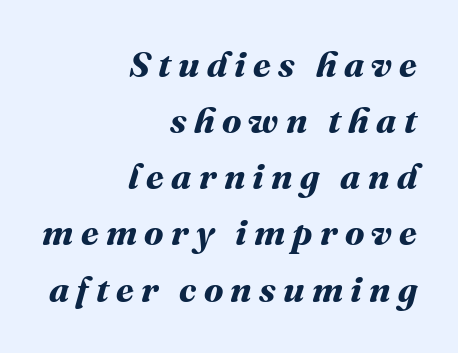
Q: Is the text bold? A: Yes.
Q: Is the text underlined? A: No.
Q: How is the paragraph aligned? A: Right-aligned.
Q: Is the spacing between letters normal or unusually wide? A: Unusually wide.
Q: Is the spacing between lines tight, normal or loose? A: Normal.
Q: Width (condensed, normal, or wide)? A: Normal.
Q: Stroke contrast? A: Medium.
Q: x-height? A: Medium.
Q: Monospaced? A: No.
